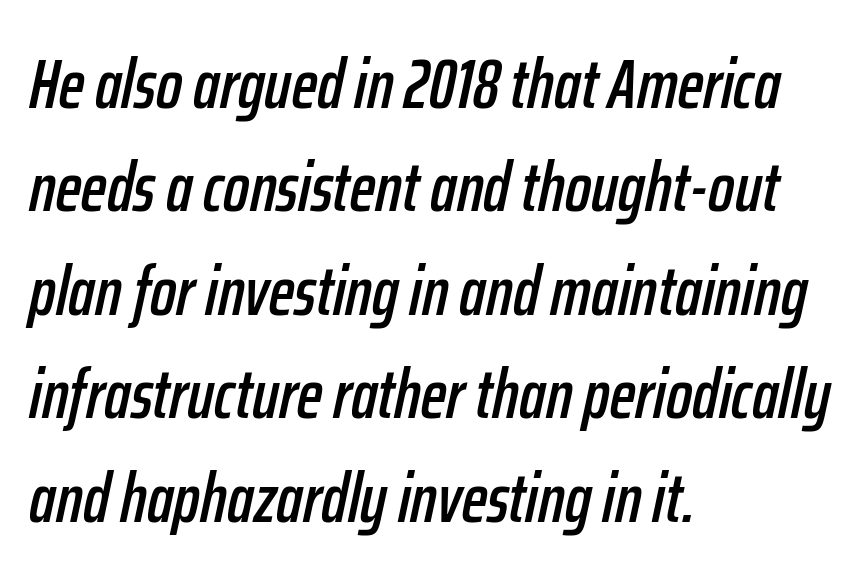
Q: Is the text italic (slanted)? A: Yes, it leans right by about 12 degrees.
Q: Is the text underlined? A: No.
Q: How is the paragraph aligned? A: Left-aligned.
Q: Is the spacing between letters normal or unusually wide? A: Normal.
Q: Is the spacing between lines tight, normal or loose? A: Normal.
Q: Width (condensed, normal, or wide)? A: Condensed.
Q: Stroke contrast? A: Low.
Q: x-height? A: Medium.
Q: Monospaced? A: No.
